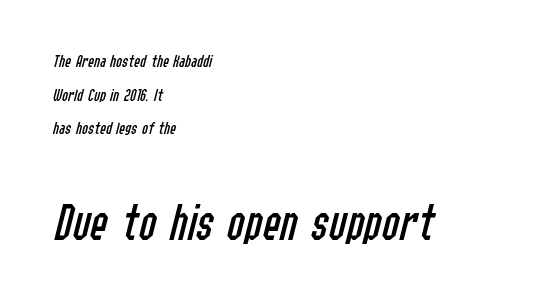
{"italic": "yes", "lean": "right", "slant_degrees": 14, "bold": "no", "weight": "regular", "width": "condensed", "stroke_contrast": "low", "x_height": "medium", "monospaced": "no", "underline": "no", "align": "left", "line_spacing_ratio": 1.87, "letter_spacing": "normal", "letter_spacing_em": 0.0, "larger_block": "second", "size_ratio": 2.94, "glyph_px": 53}
